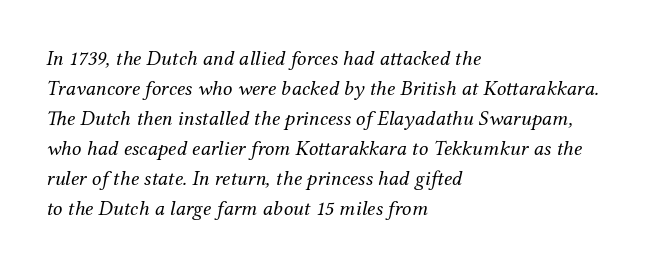
One glance says typical: line gaps are just what's usual. Each stroke keeps to a modest, everyday thickness or less. Layout note: lines flush left. The zone under the glyphs is completely vacant. This is oblique type, the kind used for emphasis or titles. These lines keep a tight, regular rhythm from letter to letter.
